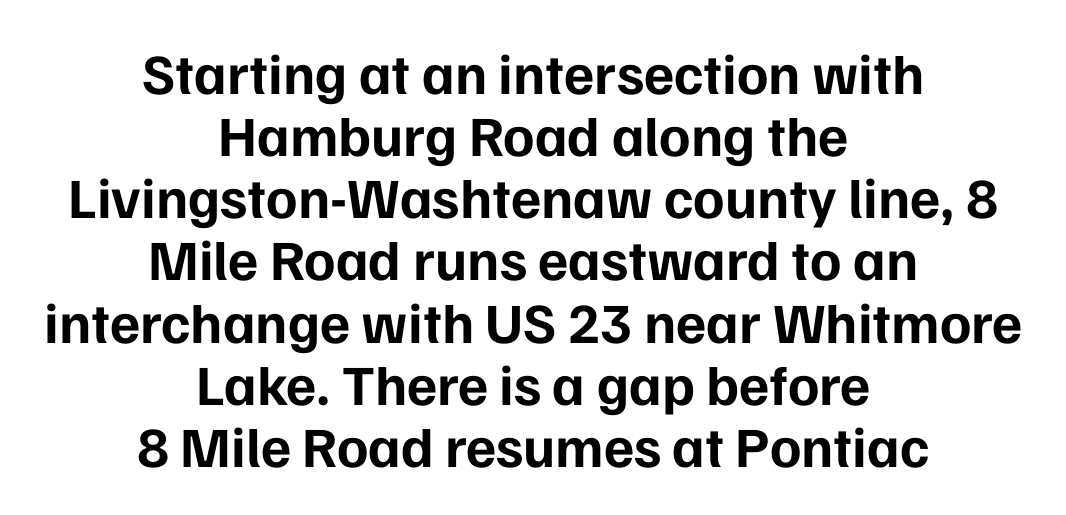
{"serif": "no", "italic": "no", "bold": "yes", "weight": "bold", "width": "normal", "stroke_contrast": "low", "x_height": "medium", "monospaced": "no", "underline": "no", "align": "center", "line_spacing": "tight", "line_spacing_ratio": 1.09, "letter_spacing": "normal", "letter_spacing_em": 0.0, "glyph_px": 57}
